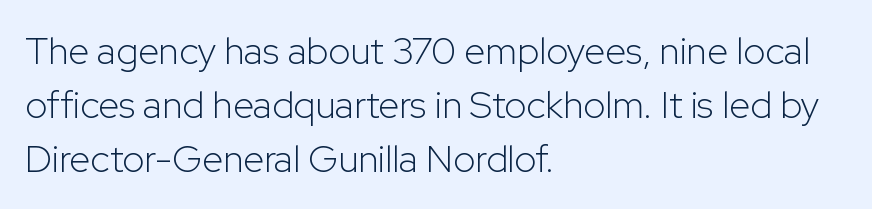
The rendering anchors every line to the left-hand side. Decoration check: the copy has no underline. The face used here is a sans, in the tradition of grotesques and geometrics. How would I describe the line gaps? Plain and ordinary. Vertical stems look standard width or narrower in stroke.
